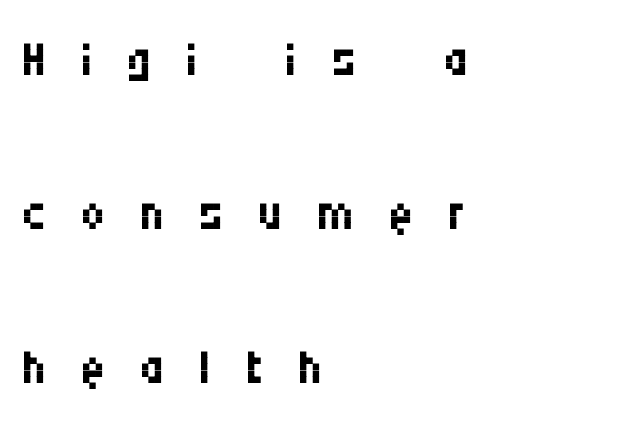
Q: Is the text bold? A: No.
Q: Is the text italic (slanted)? A: No, it is upright.
Q: Is the typeface a serif or a sans-serif typeface? A: Sans-serif.
Q: Is the text underlined? A: No.
Q: How is the paragraph aligned? A: Left-aligned.
Q: Is the spacing between letters normal or unusually wide? A: Unusually wide.
Q: Is the spacing between lines tight, normal or loose? A: Loose.
Q: Width (condensed, normal, or wide)? A: Condensed.
Q: Stroke contrast? A: Medium.
Q: x-height? A: Large.
Q: Monospaced? A: No.
